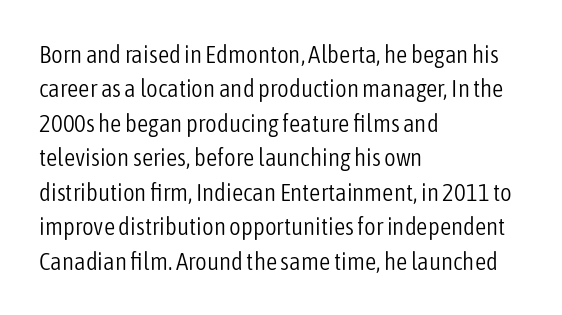
Q: Is the text bold? A: No.
Q: Is the text italic (slanted)? A: No, it is upright.
Q: Is the text underlined? A: No.
Q: How is the paragraph aligned? A: Left-aligned.
Q: Is the spacing between letters normal or unusually wide? A: Normal.
Q: Is the spacing between lines tight, normal or loose? A: Normal.
